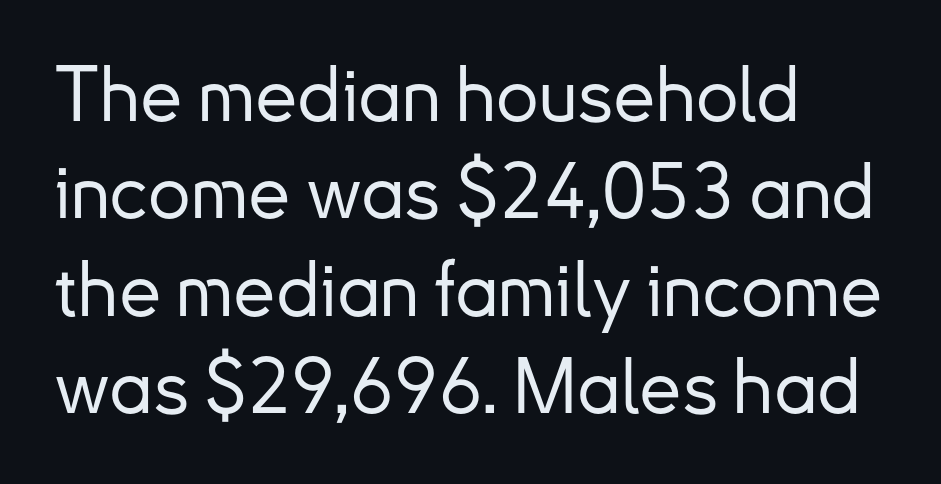
The text was rendered using a sans face with plain stroke endings. Varying glyph widths throughout — classic text-font behaviour. Posture: straight, roman, zero tilt. These lines sit exactly where default settings would place them. A classic flush-left, rag-right setting is used for this passage.
